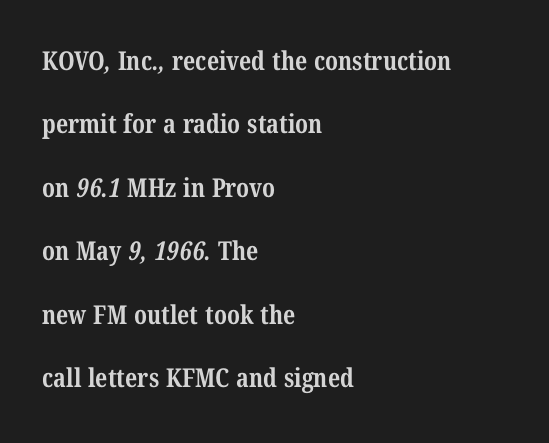
The image shows 26 px bold type; set left-aligned, loose line spacing (2.44x), normal letter spacing, not underlined.
